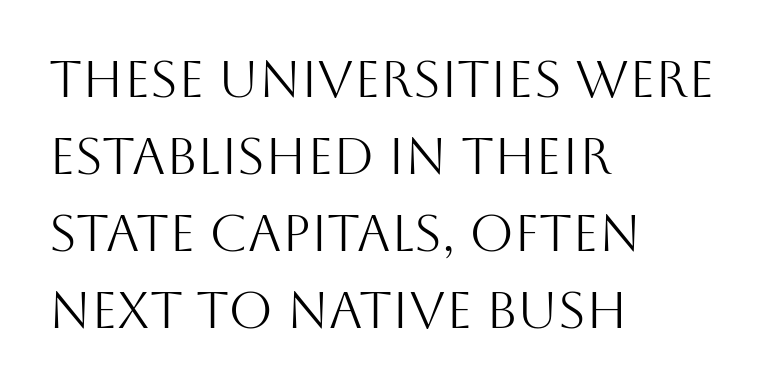
Caption: multi-line text, flush left, ragged right. This is roman type, the default non-slanted kind. Each letter's strokes conclude bluntly, with no projecting serifs. Is there much room between lines? A standard amount, neither cramped nor airy. Stroke mass is kept to a normal reading level or below.
